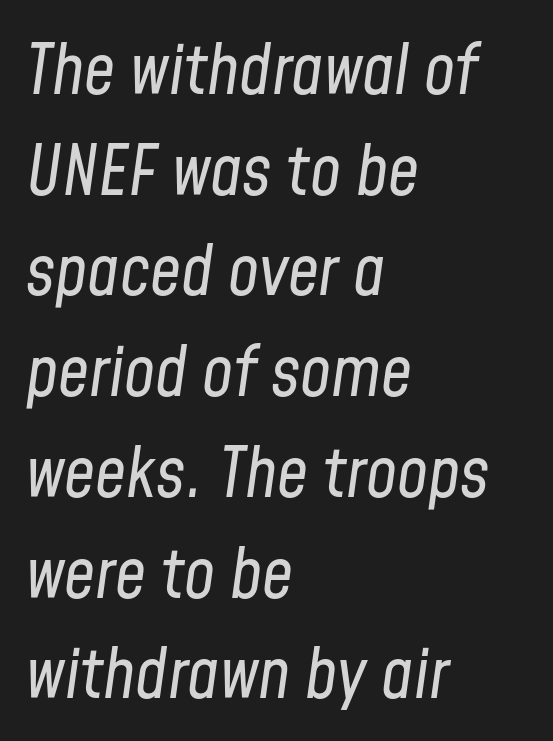
Tracking here is standard; glyphs follow each other at the usual distance. Does the lettering tilt? It does — this is italic. The characters are drawn with everyday or finer stroke widths. Short and long lines alike share a common starting point at left. Compared with typical paragraphs, the rows here are spaced about the same.
